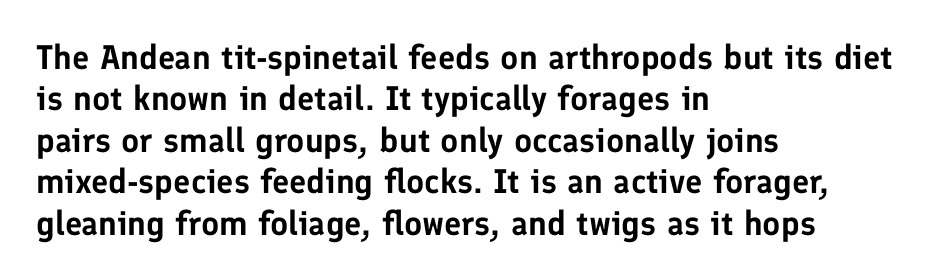
{"serif": "no", "italic": "no", "width": "normal", "stroke_contrast": "low", "x_height": "medium", "monospaced": "no", "underline": "no", "align": "left", "line_spacing_ratio": 1.22, "letter_spacing": "normal", "letter_spacing_em": 0.0, "glyph_px": 34}
